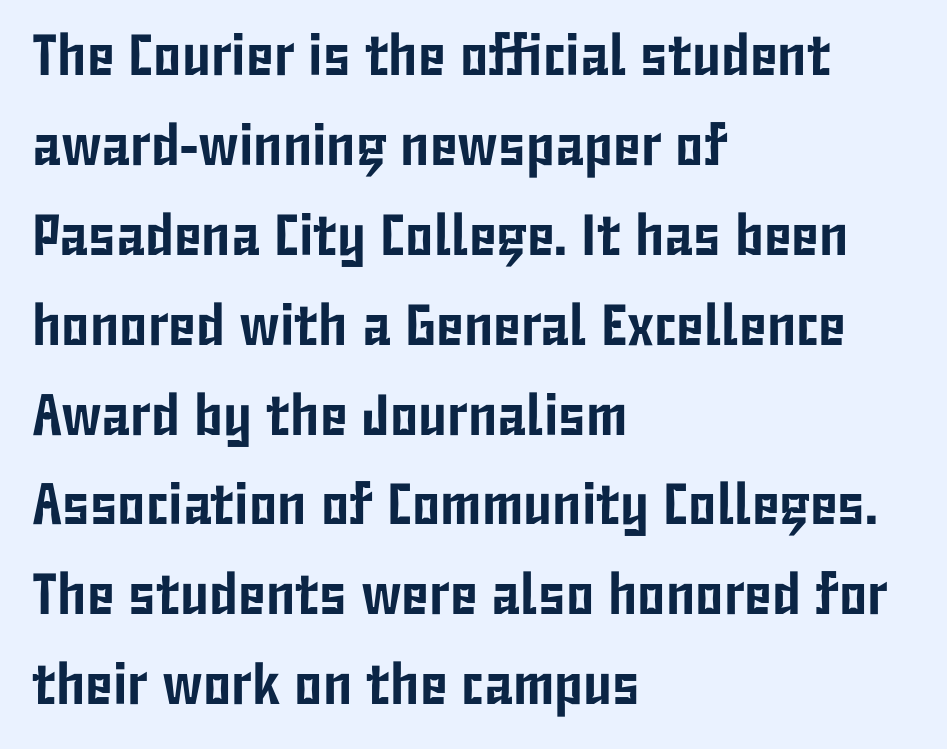
The image shows 58 px condensed sans-serif type, upright; set left-aligned, normal line spacing (1.55x), normal letter spacing, not underlined; low stroke contrast and a medium x-height.
